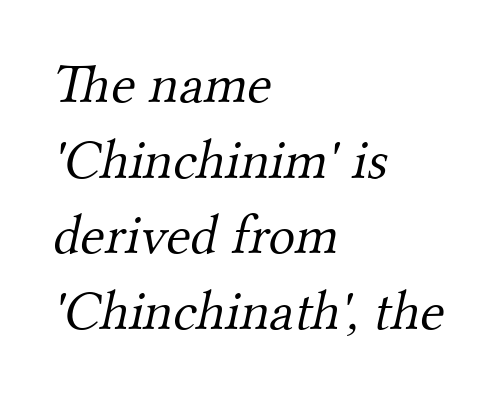
{"serif": "yes", "bold": "no", "weight": "light", "width": "normal", "stroke_contrast": "medium", "x_height": "small", "monospaced": "no", "underline": "no", "align": "left", "line_spacing": "normal", "line_spacing_ratio": 1.35, "letter_spacing": "normal", "letter_spacing_em": 0.0, "glyph_px": 56}
